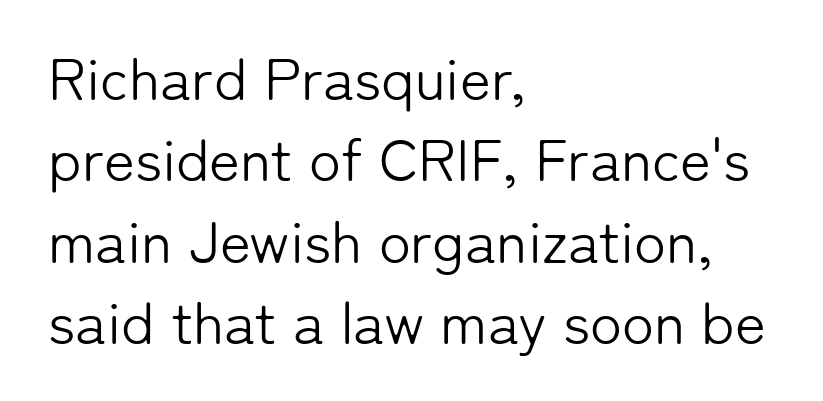
Q: Is the text bold? A: No.
Q: Is the text italic (slanted)? A: No, it is upright.
Q: Is the typeface a serif or a sans-serif typeface? A: Sans-serif.
Q: Is the text underlined? A: No.
Q: How is the paragraph aligned? A: Left-aligned.
Q: Is the spacing between letters normal or unusually wide? A: Normal.
Q: Is the spacing between lines tight, normal or loose? A: Normal.
Q: Width (condensed, normal, or wide)? A: Normal.
Q: Stroke contrast? A: Low.
Q: x-height? A: Medium.
Q: Monospaced? A: No.
